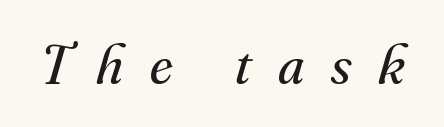
The rendering uses natural spacing where letterforms have individual widths. Characters follow at a spacing far wider than the type designer built in. Weight class: somewhere from thin through regular. Each row of text sits above clean, open space. The lettering tilts uniformly, giving the passage an italic look.
